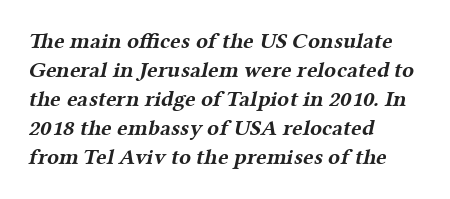
{"bold": "yes", "underline": "no", "align": "left", "line_spacing": "normal", "line_spacing_ratio": 1.32, "letter_spacing": "normal", "letter_spacing_em": 0.0, "glyph_px": 22}
